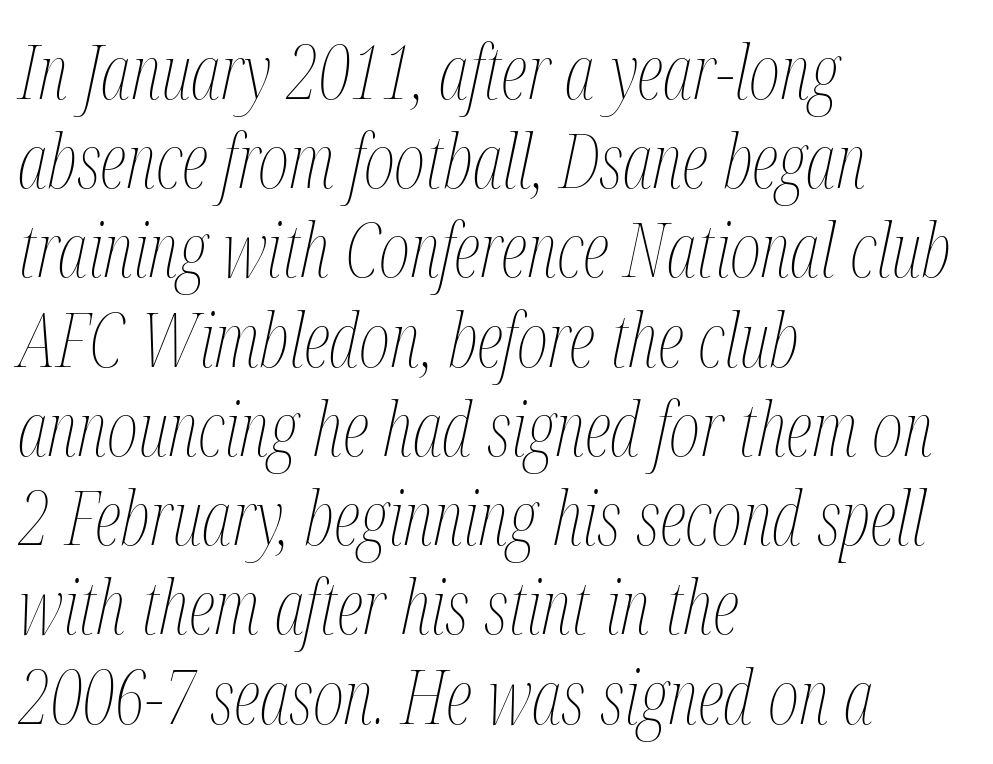
The font sits on the lighter half of the weight spectrum, regular included. In CSS terms this would be text-align: left. This sample uses an oblique cut, with every glyph tilted off the vertical. The gap between lines stays unmarked. Do the characters align in a grid? No, the font is proportional.
